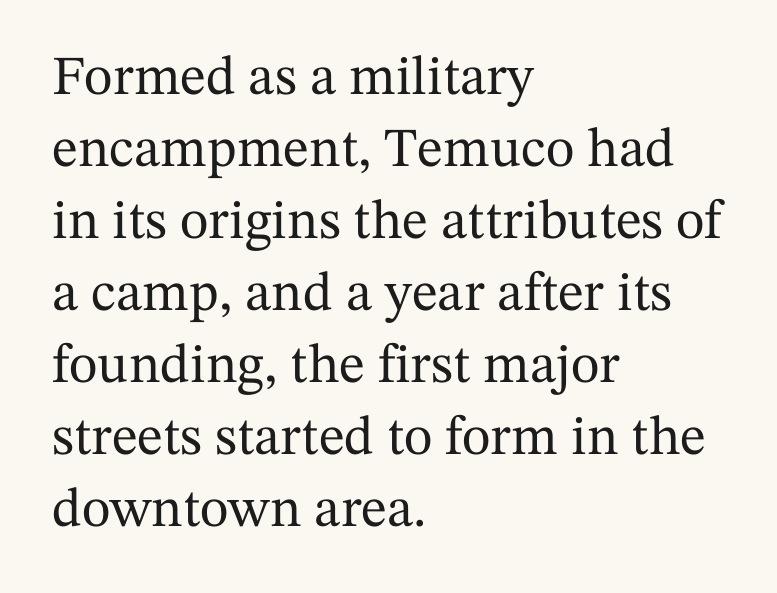
Q: Is the text italic (slanted)? A: No, it is upright.
Q: Is the typeface a serif or a sans-serif typeface? A: Serif.
Q: Is the text underlined? A: No.
Q: How is the paragraph aligned? A: Left-aligned.
Q: Is the spacing between letters normal or unusually wide? A: Normal.
Q: Is the spacing between lines tight, normal or loose? A: Normal.
Q: Width (condensed, normal, or wide)? A: Normal.
Q: Stroke contrast? A: Medium.
Q: x-height? A: Medium.
Q: Monospaced? A: No.
